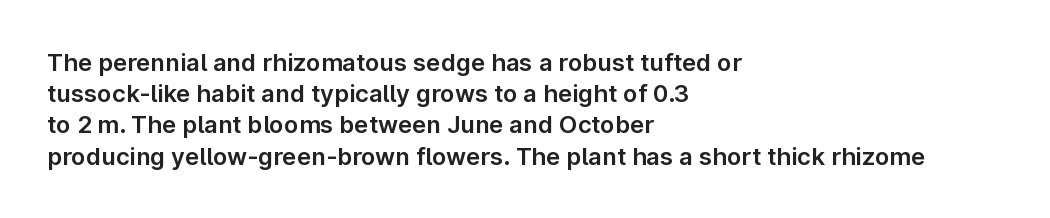
{"italic": "no", "underline": "no", "align": "left", "line_spacing": "normal", "line_spacing_ratio": 1.3, "letter_spacing": "normal", "letter_spacing_em": 0.0, "glyph_px": 24}
